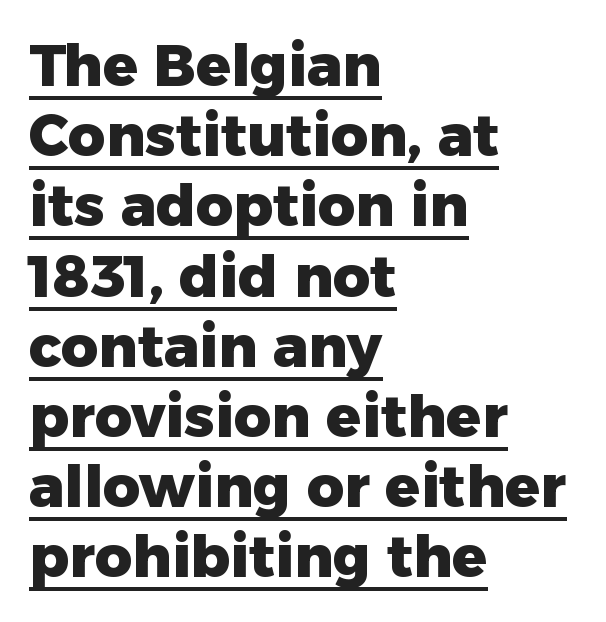
Q: Is the text bold? A: Yes.
Q: Is the text italic (slanted)? A: No, it is upright.
Q: Is the typeface a serif or a sans-serif typeface? A: Sans-serif.
Q: Is the text underlined? A: Yes.
Q: How is the paragraph aligned? A: Left-aligned.
Q: Is the spacing between letters normal or unusually wide? A: Normal.
Q: Width (condensed, normal, or wide)? A: Normal.
Q: Stroke contrast? A: Low.
Q: x-height? A: Medium.
Q: Monospaced? A: No.
